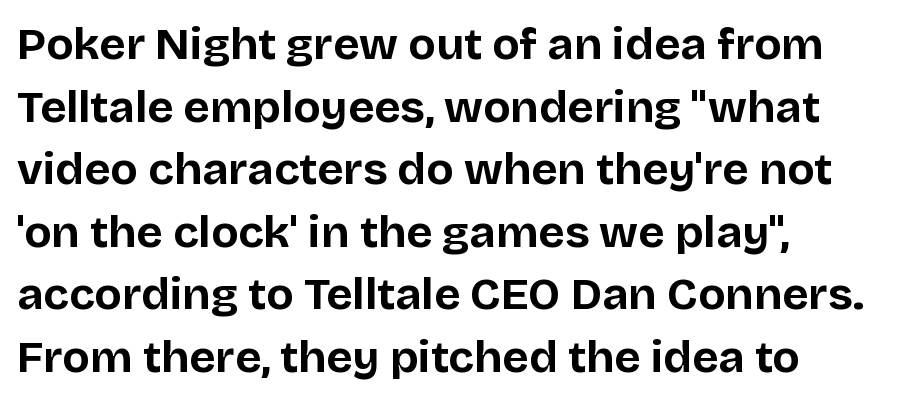
{"serif": "no", "italic": "no", "bold": "yes", "weight": "bold", "width": "normal", "stroke_contrast": "low", "x_height": "large", "monospaced": "no", "underline": "no", "align": "left", "line_spacing": "normal", "line_spacing_ratio": 1.39, "letter_spacing": "normal", "letter_spacing_em": 0.0, "glyph_px": 45}
